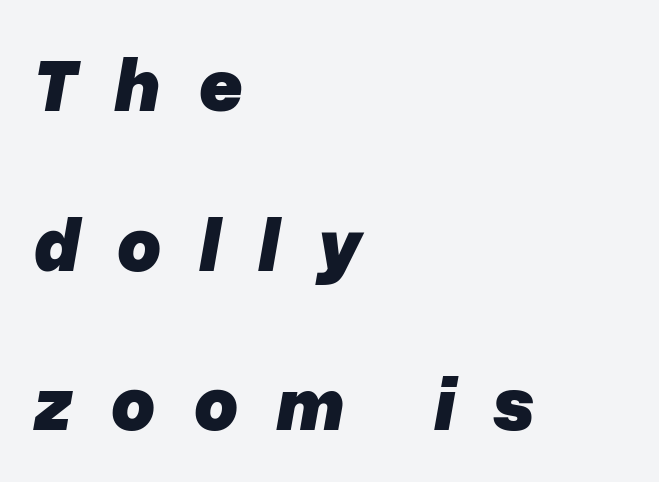
Q: Is the text bold? A: Yes.
Q: Is the text italic (slanted)? A: Yes, it leans right by about 10 degrees.
Q: Is the text underlined? A: No.
Q: How is the paragraph aligned? A: Left-aligned.
Q: Is the spacing between letters normal or unusually wide? A: Unusually wide.
Q: Is the spacing between lines tight, normal or loose? A: Loose.
Q: Width (condensed, normal, or wide)? A: Normal.
Q: Stroke contrast? A: Low.
Q: x-height? A: Medium.
Q: Monospaced? A: No.
